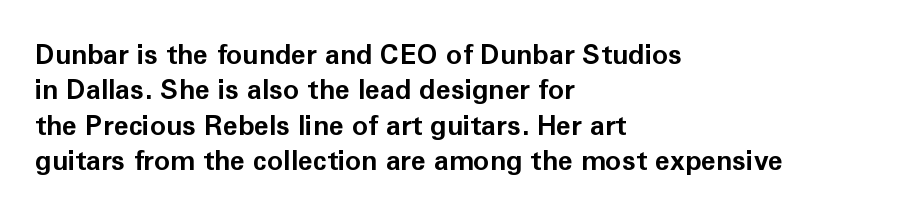
{"italic": "no", "bold": "yes", "underline": "no", "align": "left", "line_spacing": "normal", "line_spacing_ratio": 1.31, "letter_spacing": "normal", "letter_spacing_em": 0.0, "glyph_px": 27}
